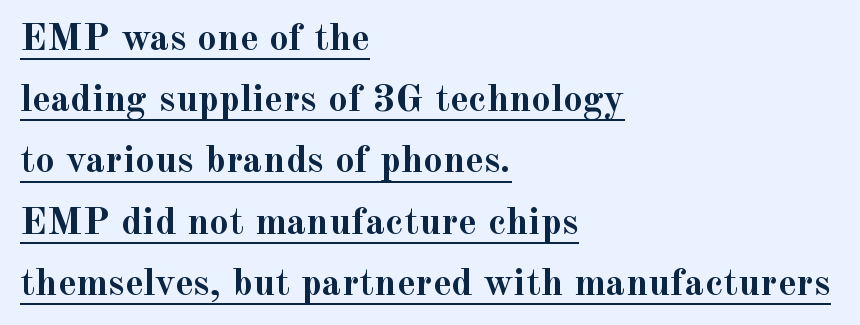
Q: Is the text bold? A: Yes.
Q: Is the text italic (slanted)? A: No, it is upright.
Q: Is the typeface a serif or a sans-serif typeface? A: Serif.
Q: Is the text underlined? A: Yes.
Q: How is the paragraph aligned? A: Left-aligned.
Q: Is the spacing between letters normal or unusually wide? A: Normal.
Q: Is the spacing between lines tight, normal or loose? A: Normal.
Q: Width (condensed, normal, or wide)? A: Normal.
Q: x-height? A: Small.
Q: Monospaced? A: No.
